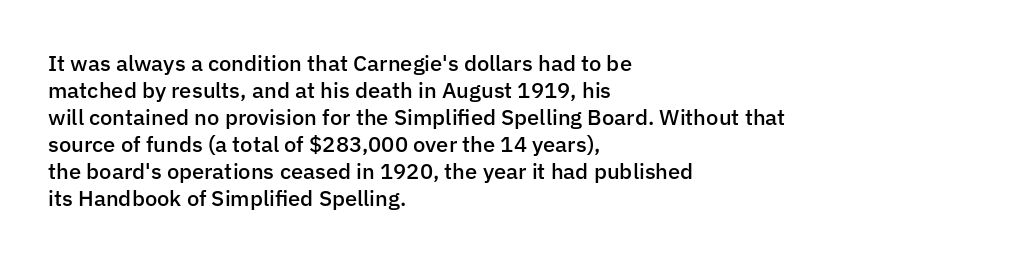
{"italic": "no", "bold": "semi", "underline": "no", "align": "left", "line_spacing_ratio": 1.23, "letter_spacing": "normal", "letter_spacing_em": 0.0, "glyph_px": 22}
